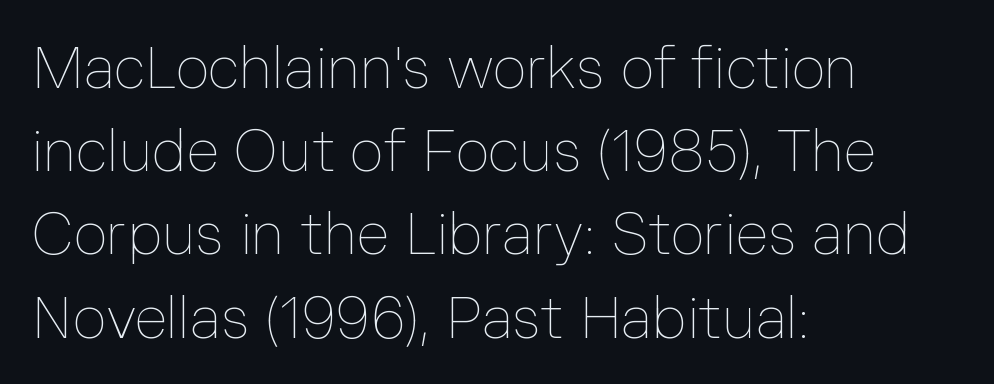
The image shows 59 px thin type, upright; set left-aligned, normal line spacing (1.41x), normal letter spacing, not underlined; low stroke contrast and a medium x-height.
